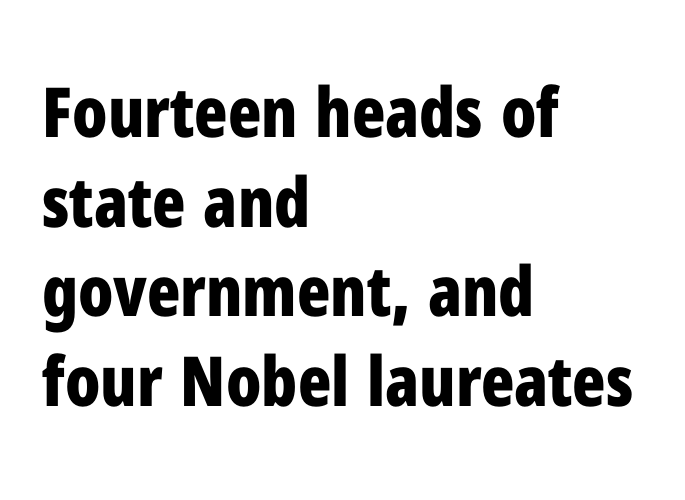
{"serif": "no", "italic": "no", "bold": "yes", "weight": "bold", "width": "condensed", "stroke_contrast": "low", "x_height": "medium", "monospaced": "no", "underline": "no", "align": "left", "line_spacing": "normal", "line_spacing_ratio": 1.3, "letter_spacing": "normal", "letter_spacing_em": 0.0, "glyph_px": 69}
